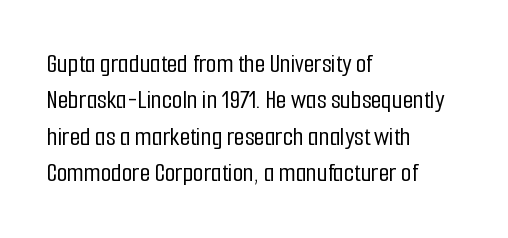
The image shows 27 px text type, upright; set left-aligned, normal line spacing (1.35x), normal letter spacing, not underlined.
